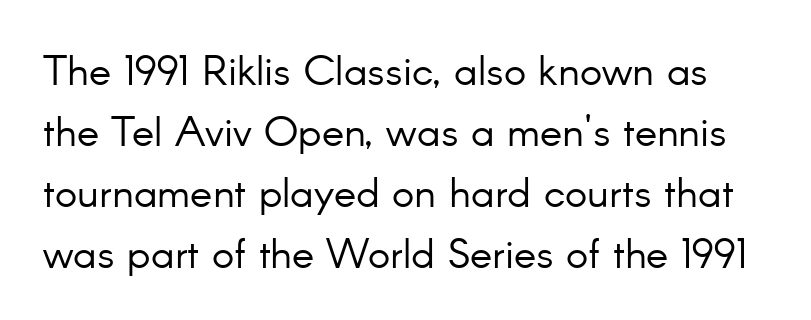
{"serif": "no", "italic": "no", "bold": "no", "weight": "light", "width": "normal", "stroke_contrast": "low", "x_height": "small", "monospaced": "no", "underline": "no", "line_spacing": "normal", "line_spacing_ratio": 1.45, "letter_spacing": "normal", "letter_spacing_em": 0.0, "glyph_px": 42}
